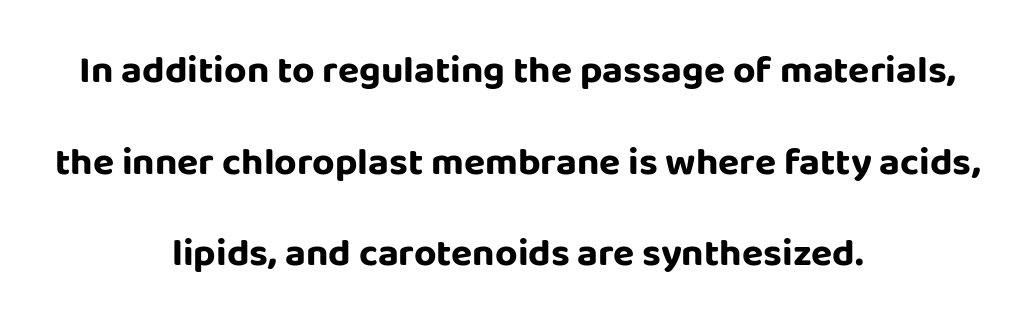
Q: Is the text bold? A: Yes.
Q: Is the text italic (slanted)? A: No, it is upright.
Q: Is the typeface a serif or a sans-serif typeface? A: Sans-serif.
Q: Is the text underlined? A: No.
Q: How is the paragraph aligned? A: Centered.
Q: Is the spacing between letters normal or unusually wide? A: Normal.
Q: Is the spacing between lines tight, normal or loose? A: Loose.
Q: Width (condensed, normal, or wide)? A: Normal.
Q: Stroke contrast? A: Low.
Q: x-height? A: Large.
Q: Monospaced? A: No.
